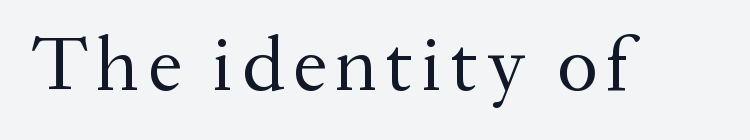
Tall strokes in this sample are plumb rather than angled. The baseline area is clear. Summary of weight: not heavy and not bold. You could not count columns in this text — the font is proportionally spaced. Note: serifs present on the glyphs.
